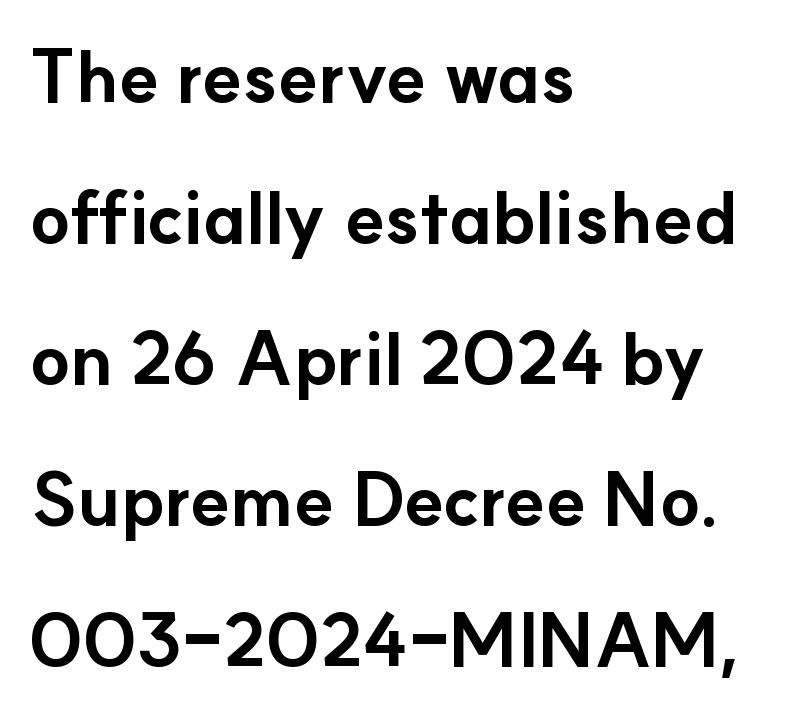
Nope, not italic — everything's standing straight. The font family rendered here belongs to the sans-serif group. All the whitespace from short lines collects on the right. You could not count columns in this text — the font is proportionally spaced. The font is running at its bold setting. Look at the tracking — it's just the regular setting, nothing added.
